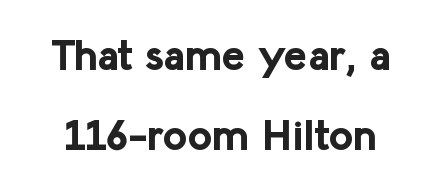
Q: Is the text bold? A: Yes.
Q: Is the text italic (slanted)? A: No, it is upright.
Q: Is the typeface a serif or a sans-serif typeface? A: Sans-serif.
Q: Is the text underlined? A: No.
Q: Is the spacing between letters normal or unusually wide? A: Normal.
Q: Width (condensed, normal, or wide)? A: Normal.
Q: Stroke contrast? A: Low.
Q: x-height? A: Medium.
Q: Monospaced? A: No.
